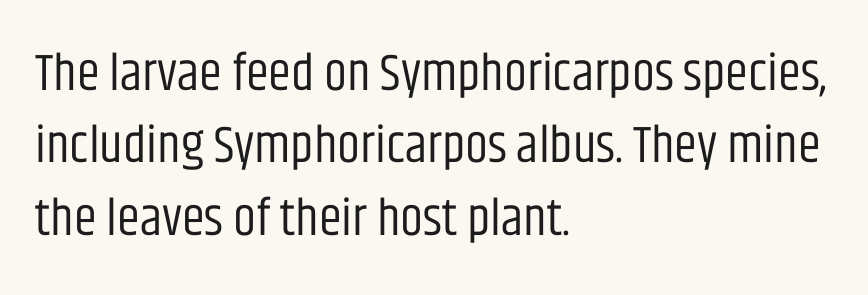
Q: Is the text bold? A: No.
Q: Is the text italic (slanted)? A: No, it is upright.
Q: Is the typeface a serif or a sans-serif typeface? A: Sans-serif.
Q: Is the text underlined? A: No.
Q: How is the paragraph aligned? A: Left-aligned.
Q: Is the spacing between letters normal or unusually wide? A: Normal.
Q: Is the spacing between lines tight, normal or loose? A: Normal.
Q: Width (condensed, normal, or wide)? A: Condensed.
Q: Stroke contrast? A: Low.
Q: x-height? A: Large.
Q: Monospaced? A: No.
